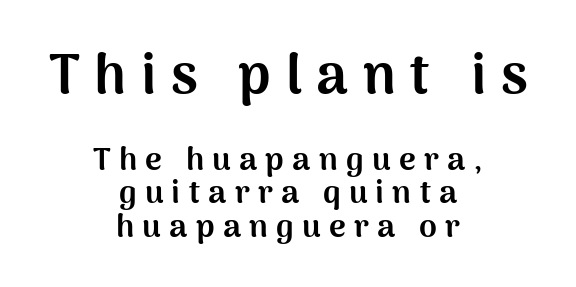
The image shows 56 px bold sans-serif type, upright; set centered, tight line spacing (1.04x), unusually wide letter spacing (+0.26 em), not underlined; the first (top) block is 1.75x larger; medium stroke contrast and a medium x-height.
